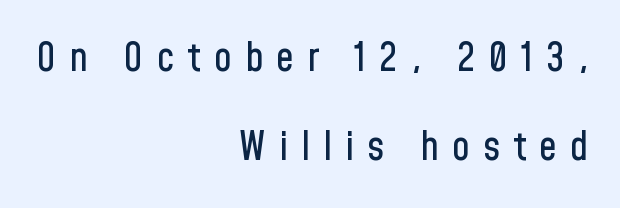
Q: Is the text italic (slanted)? A: No, it is upright.
Q: Is the typeface a serif or a sans-serif typeface? A: Sans-serif.
Q: Is the text underlined? A: No.
Q: How is the paragraph aligned? A: Right-aligned.
Q: Is the spacing between letters normal or unusually wide? A: Unusually wide.
Q: Is the spacing between lines tight, normal or loose? A: Loose.
Q: Width (condensed, normal, or wide)? A: Condensed.
Q: Stroke contrast? A: Low.
Q: x-height? A: Medium.
Q: Monospaced? A: No.
